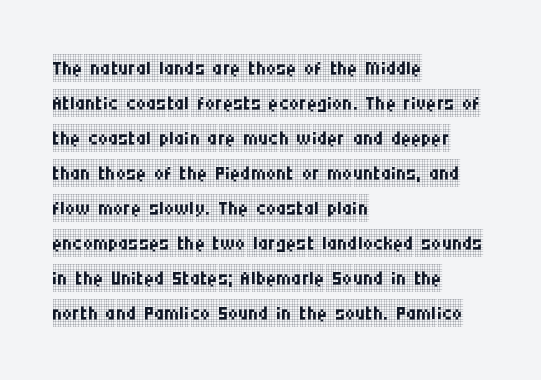
Every character sits straight up, as roman type does. These glyphs show unthickened strokes, regular width or finer. Classification — serif. The letters sit at their default tracking, neither squeezed nor spread.
